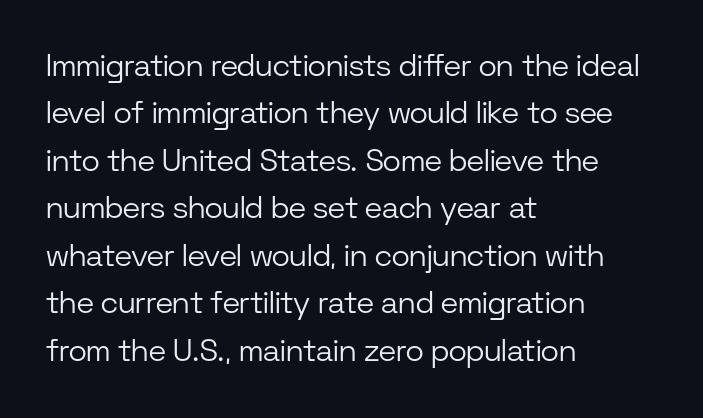
Q: Is the text bold? A: No.
Q: Is the text italic (slanted)? A: No, it is upright.
Q: Is the typeface a serif or a sans-serif typeface? A: Sans-serif.
Q: Is the text underlined? A: No.
Q: How is the paragraph aligned? A: Left-aligned.
Q: Is the spacing between letters normal or unusually wide? A: Normal.
Q: Is the spacing between lines tight, normal or loose? A: Normal.
Q: Width (condensed, normal, or wide)? A: Normal.
Q: Stroke contrast? A: Low.
Q: x-height? A: Medium.
Q: Monospaced? A: No.
